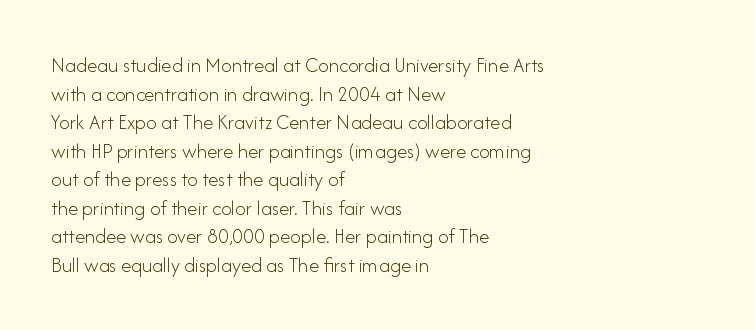
Q: Is the text bold? A: No.
Q: Is the text italic (slanted)? A: No, it is upright.
Q: Is the text underlined? A: No.
Q: How is the paragraph aligned? A: Left-aligned.
Q: Is the spacing between letters normal or unusually wide? A: Normal.
Q: Is the spacing between lines tight, normal or loose? A: Normal.
